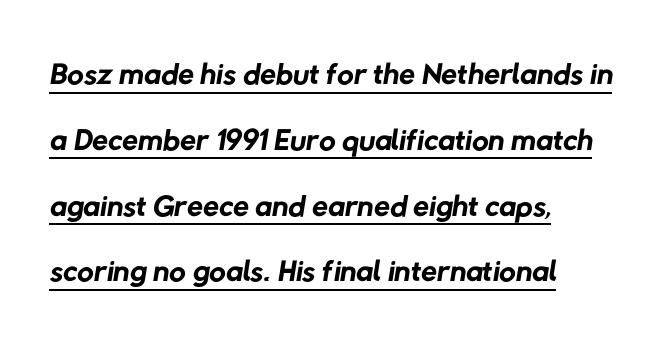
The image shows 46 px regular-weight sans-serif type; set left-aligned, normal line spacing (1.43x), normal letter spacing, underlined; low stroke contrast and a medium x-height.
